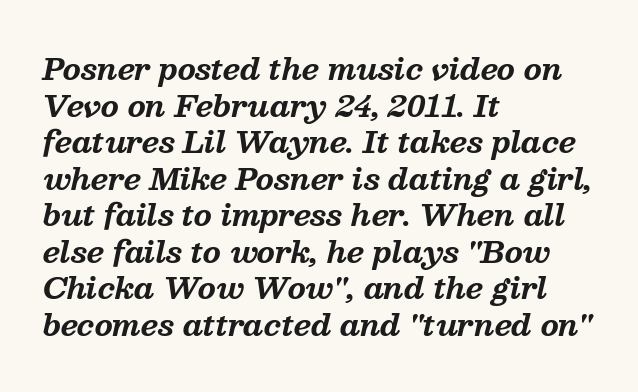
Q: Is the text bold? A: Yes.
Q: Is the text italic (slanted)? A: Yes, it leans right by about 13 degrees.
Q: Is the typeface a serif or a sans-serif typeface? A: Serif.
Q: Is the text underlined? A: No.
Q: How is the paragraph aligned? A: Left-aligned.
Q: Is the spacing between letters normal or unusually wide? A: Normal.
Q: Is the spacing between lines tight, normal or loose? A: Normal.
Q: Width (condensed, normal, or wide)? A: Normal.
Q: Stroke contrast? A: Medium.
Q: x-height? A: Medium.
Q: Monospaced? A: No.
